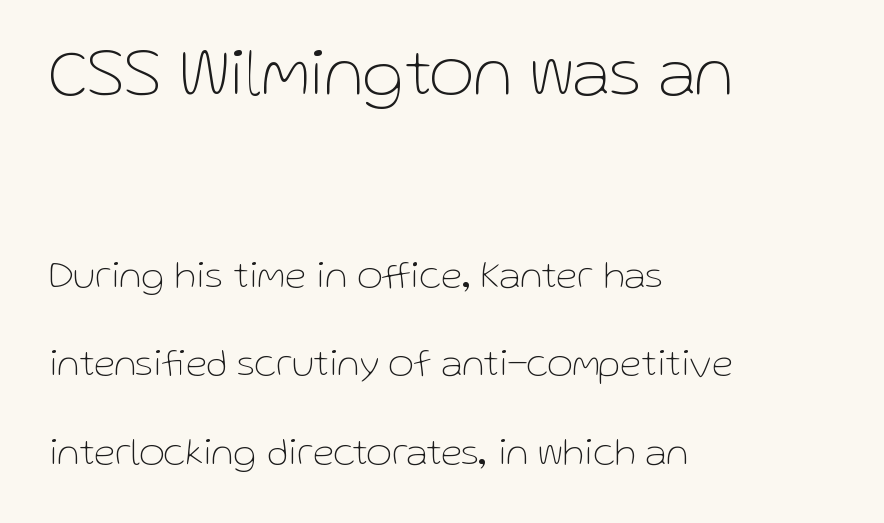
The image shows 69 px thin sans-serif type, upright; set left-aligned, loose line spacing (2.27x), normal letter spacing, not underlined; the first (top) block is 1.77x larger; low stroke contrast and a medium x-height.
